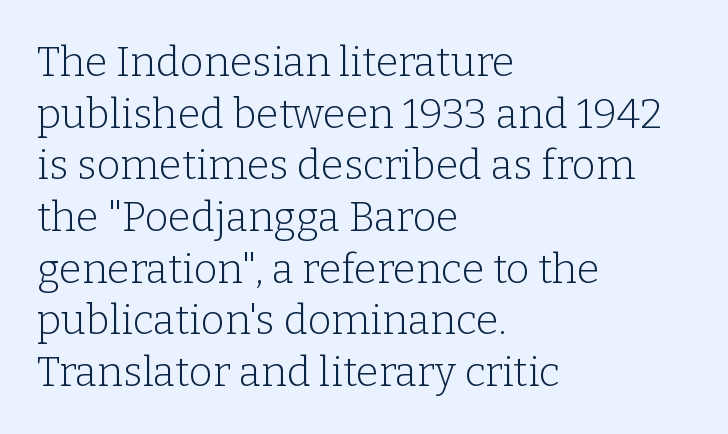
Q: Is the text bold? A: No.
Q: Is the text italic (slanted)? A: No, it is upright.
Q: Is the typeface a serif or a sans-serif typeface? A: Serif.
Q: Is the text underlined? A: No.
Q: How is the paragraph aligned? A: Left-aligned.
Q: Is the spacing between letters normal or unusually wide? A: Normal.
Q: Is the spacing between lines tight, normal or loose? A: Normal.
Q: Width (condensed, normal, or wide)? A: Normal.
Q: Stroke contrast? A: Low.
Q: x-height? A: Medium.
Q: Monospaced? A: No.
